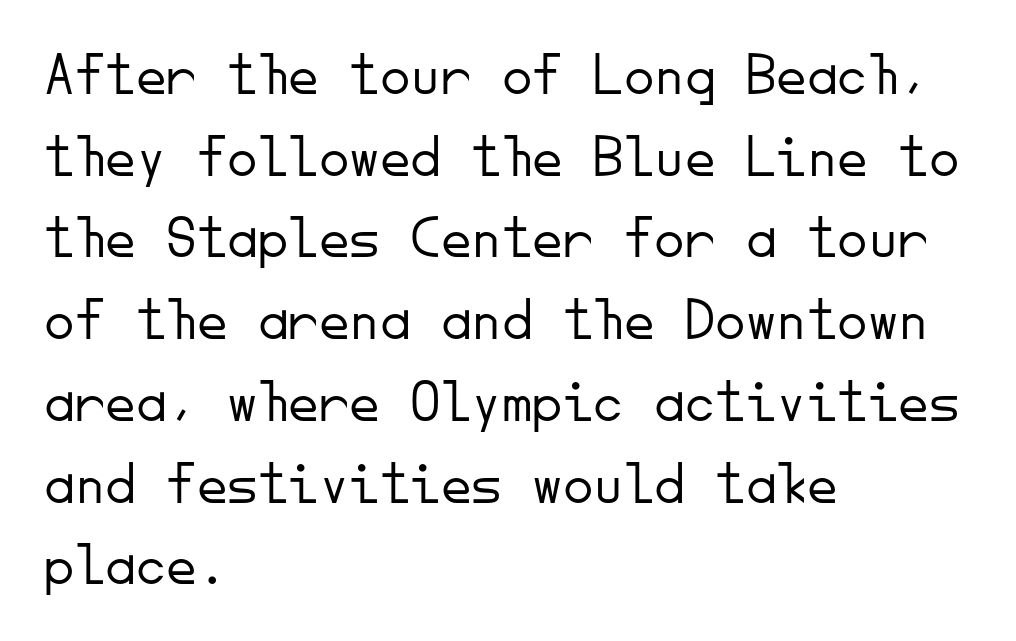
Q: Is the text bold? A: No.
Q: Is the text italic (slanted)? A: No, it is upright.
Q: Is the typeface a serif or a sans-serif typeface? A: Sans-serif.
Q: Is the text underlined? A: No.
Q: How is the paragraph aligned? A: Left-aligned.
Q: Is the spacing between letters normal or unusually wide? A: Normal.
Q: Is the spacing between lines tight, normal or loose? A: Normal.
Q: Width (condensed, normal, or wide)? A: Normal.
Q: Stroke contrast? A: Low.
Q: x-height? A: Small.
Q: Monospaced? A: Yes.
